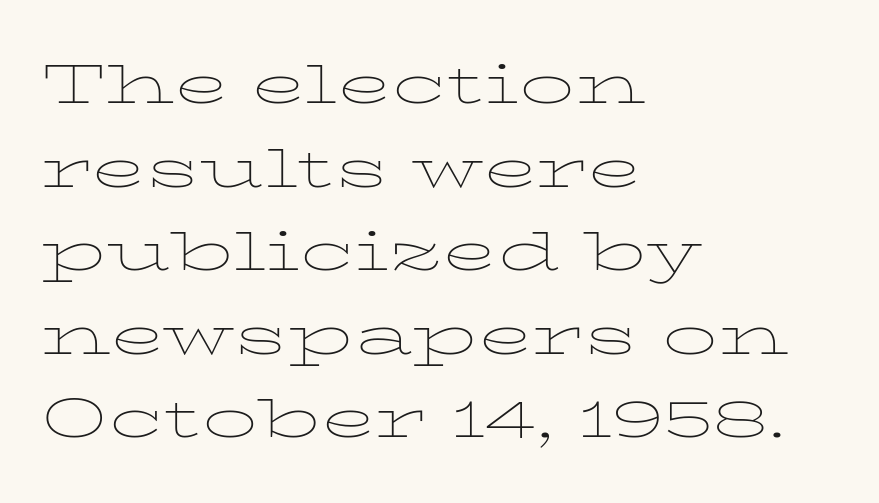
The image shows 55 px thin, wide serif type, upright; set left-aligned, normal line spacing (1.52x), normal letter spacing, not underlined; low stroke contrast and a medium x-height.
